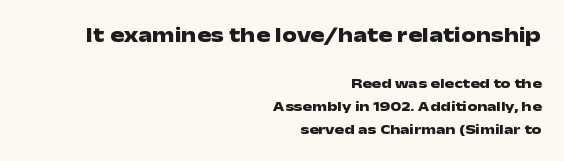
The image shows 21 px bold type, upright; set right-aligned, normal line spacing (1.66x), normal letter spacing, not underlined; the first (top) block is 1.5x larger.
